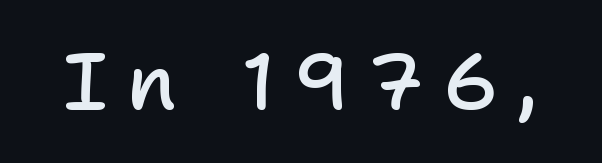
Tracking value appears strongly positive — letters spread wide. It's the straight-up-and-down kind of type. Has an underline been added? It has not. Heft: intermediate — a semibold.
